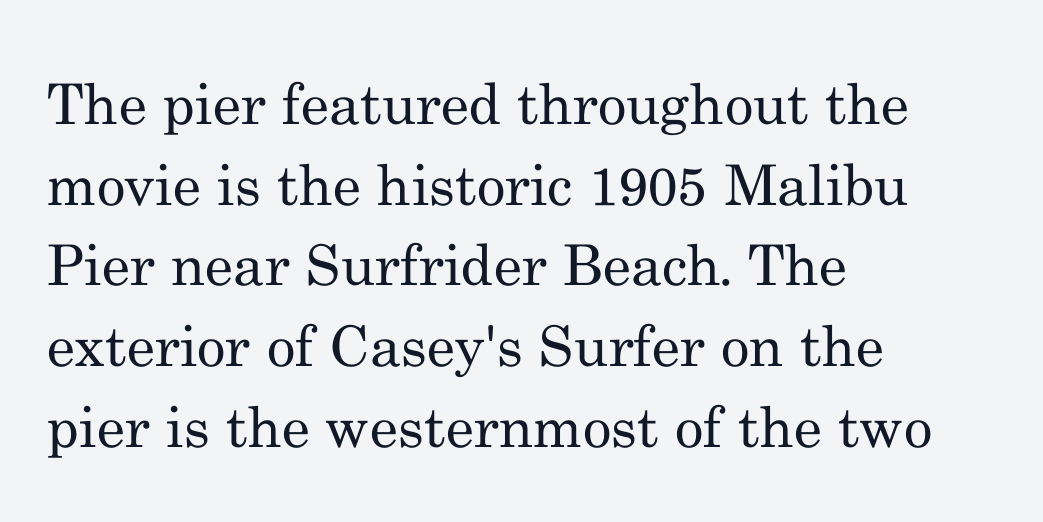
{"serif": "yes", "italic": "no", "bold": "no", "weight": "regular", "width": "normal", "stroke_contrast": "medium", "x_height": "small", "monospaced": "no", "underline": "no", "align": "left", "line_spacing": "normal", "line_spacing_ratio": 1.44, "letter_spacing": "normal", "letter_spacing_em": 0.0, "glyph_px": 56}
